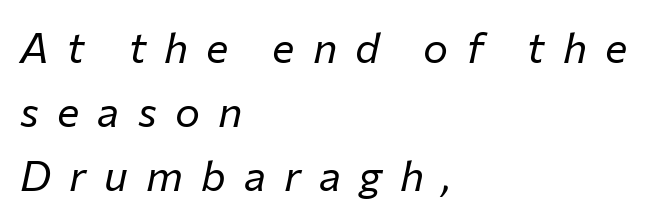
Q: Is the text bold? A: No.
Q: Is the text italic (slanted)? A: Yes, it leans right by about 12 degrees.
Q: Is the text underlined? A: No.
Q: How is the paragraph aligned? A: Left-aligned.
Q: Is the spacing between letters normal or unusually wide? A: Unusually wide.
Q: Is the spacing between lines tight, normal or loose? A: Normal.
Q: Width (condensed, normal, or wide)? A: Normal.
Q: Stroke contrast? A: Low.
Q: x-height? A: Medium.
Q: Monospaced? A: No.
